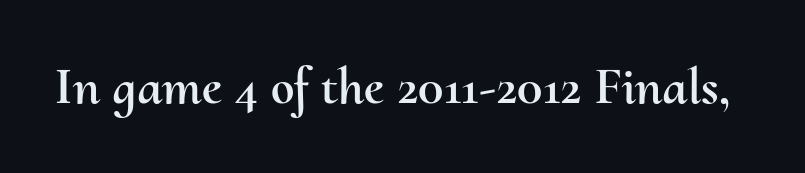
Every stem runs plumb, perpendicular to the baseline. Think of a printed novel: that variable character pitch is what you see here. The passage shown is not underscored anywhere. A typesetter would call this zero additional tracking.
